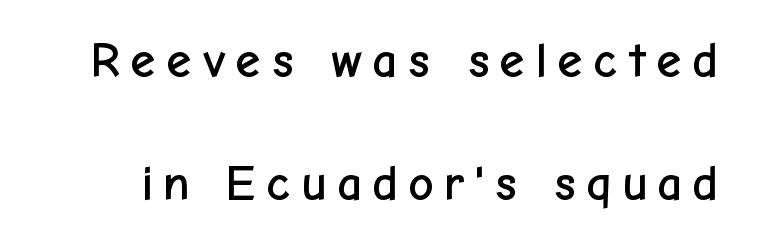
The space directly below the letters is spotless. Horizontal bands of white between lines are thick stripes. Vertical strokes here are truly vertical. This sample uses a sans-serif face. Spacing verdict: proportional, widths tailored to each character.
